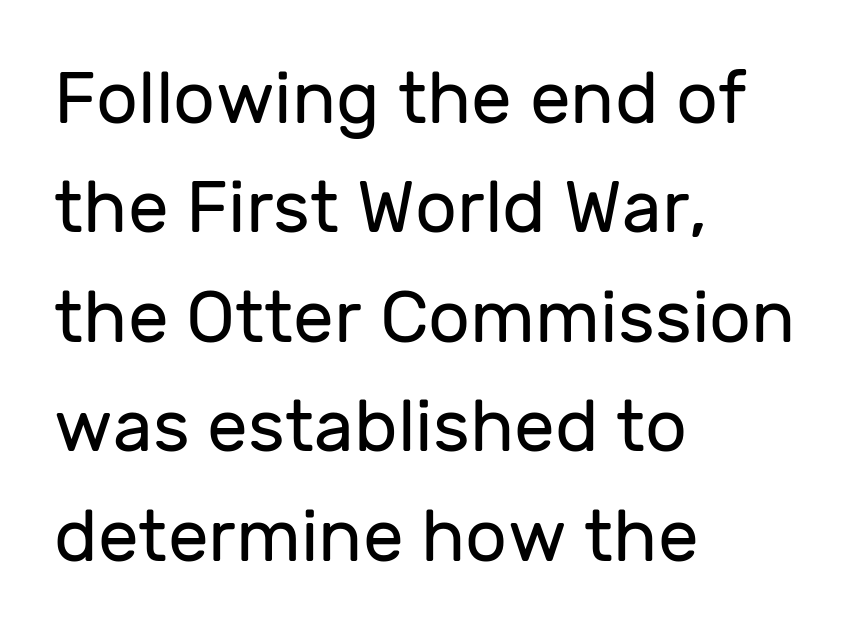
Q: Is the text bold? A: No.
Q: Is the text italic (slanted)? A: No, it is upright.
Q: Is the typeface a serif or a sans-serif typeface? A: Sans-serif.
Q: Is the text underlined? A: No.
Q: How is the paragraph aligned? A: Left-aligned.
Q: Is the spacing between letters normal or unusually wide? A: Normal.
Q: Is the spacing between lines tight, normal or loose? A: Normal.
Q: Width (condensed, normal, or wide)? A: Normal.
Q: Stroke contrast? A: Low.
Q: x-height? A: Medium.
Q: Monospaced? A: No.
